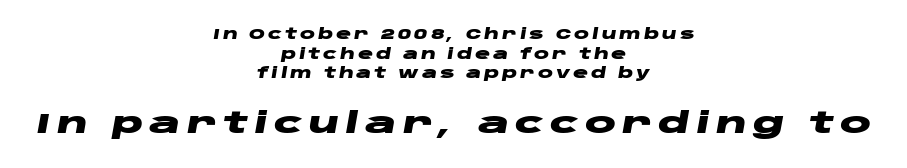
{"italic": "yes", "lean": "right", "slant_degrees": 10, "bold": "yes", "weight": "heavy", "width": "wide", "stroke_contrast": "low", "x_height": "large", "monospaced": "no", "underline": "no", "align": "center", "line_spacing": "normal", "line_spacing_ratio": 1.41, "letter_spacing": "wide", "letter_spacing_em": 0.21, "larger_block": "second", "size_ratio": 2.07, "glyph_px": 29}
